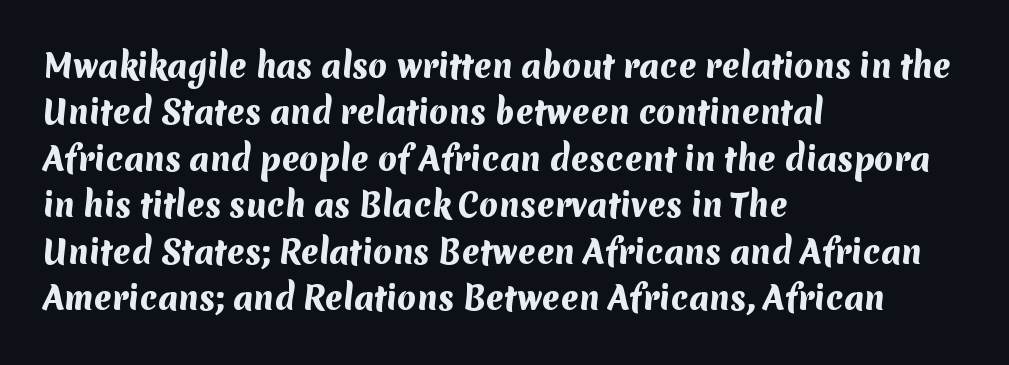
The image shows 31 px heavy sans-serif type; set left-aligned, normal line spacing (1.5x), normal letter spacing, not underlined; medium stroke contrast and a medium x-height.
